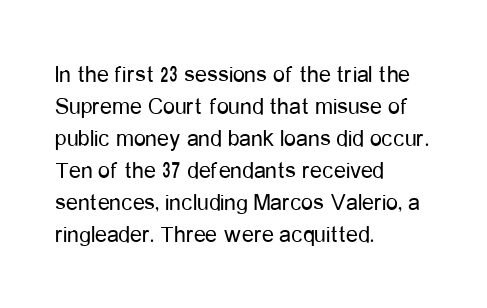
The image shows 24 px text type, upright; set left-aligned, normal line spacing (1.33x), normal letter spacing, not underlined.
